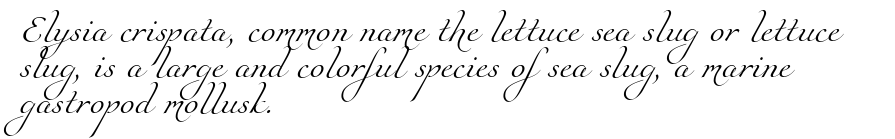
{"bold": "no", "underline": "no", "align": "left", "line_spacing": "normal", "line_spacing_ratio": 1.34, "letter_spacing": "normal", "letter_spacing_em": 0.0, "glyph_px": 27}
